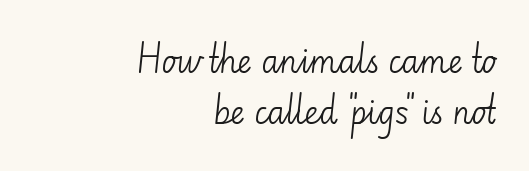
{"serif": "no", "bold": "no", "weight": "light", "width": "normal", "stroke_contrast": "low", "x_height": "small", "monospaced": "no", "underline": "no", "align": "right", "line_spacing": "normal", "line_spacing_ratio": 1.63, "letter_spacing": "normal", "letter_spacing_em": 0.0, "glyph_px": 31}
